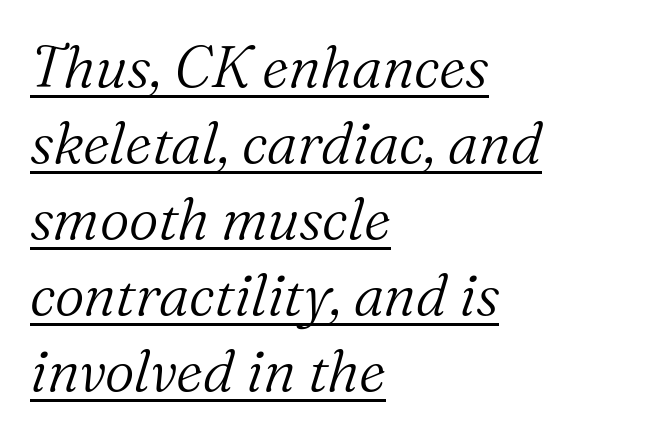
The tracking reads as untouched default to a designer's eye. A baseline rule has been typeset under these characters. The font sits on the lighter half of the weight spectrum, regular included. The rendering uses natural spacing where letterforms have individual widths. Look at the bottom of the vertical strokes: they flare into serifs here.
